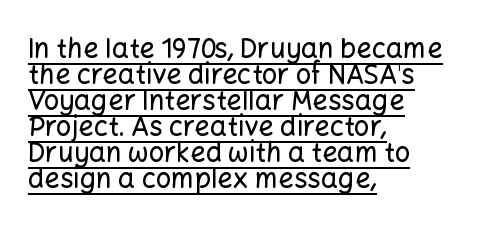
{"italic": "no", "underline": "yes", "align": "left", "line_spacing": "tight", "line_spacing_ratio": 0.96, "letter_spacing": "normal", "letter_spacing_em": 0.0, "glyph_px": 27}
